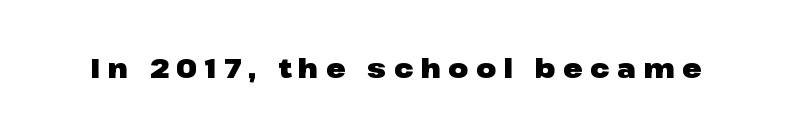
The image shows 26 px bold type, upright; set unusually wide letter spacing (+0.29 em), not underlined.
